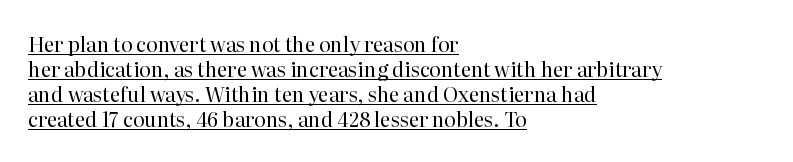
The rag falls on the right side of this text block. Vertical strokes here are truly vertical. Each new line begins a customary step beneath the previous one. The typesetter has applied underlining to the passage shown.
